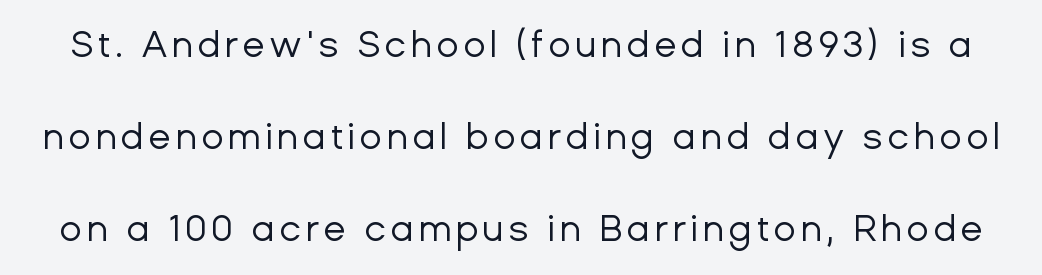
{"serif": "no", "italic": "no", "bold": "no", "weight": "regular", "width": "normal", "stroke_contrast": "low", "x_height": "medium", "monospaced": "no", "underline": "no", "line_spacing": "loose", "line_spacing_ratio": 2.49, "glyph_px": 37}
